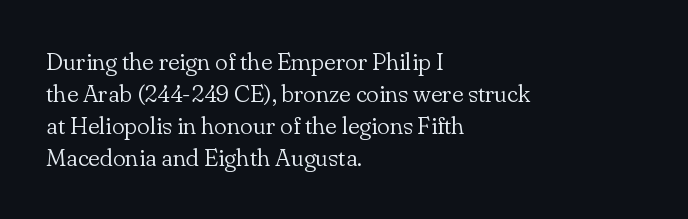
The image shows 24 px text type, upright; set left-aligned, normal line spacing (1.33x), normal letter spacing, not underlined.
